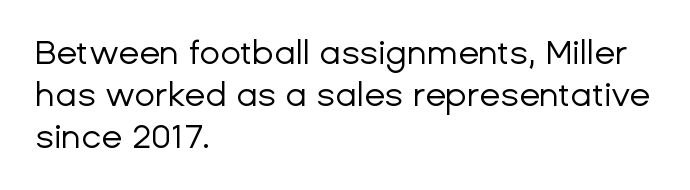
{"serif": "no", "italic": "no", "bold": "no", "weight": "regular", "width": "normal", "stroke_contrast": "low", "x_height": "medium", "monospaced": "no", "underline": "no", "align": "left", "line_spacing_ratio": 1.23, "letter_spacing": "normal", "letter_spacing_em": 0.0, "glyph_px": 34}
